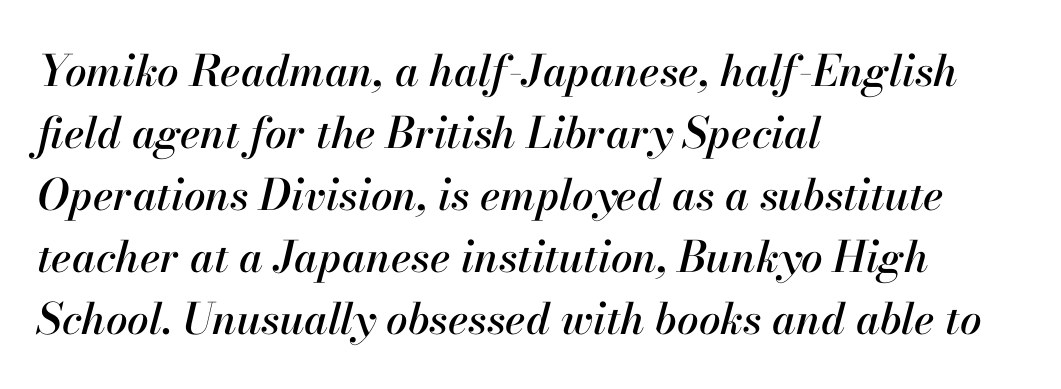
Q: Is the text italic (slanted)? A: Yes, it leans right by about 13 degrees.
Q: Is the text underlined? A: No.
Q: How is the paragraph aligned? A: Left-aligned.
Q: Is the spacing between letters normal or unusually wide? A: Normal.
Q: Is the spacing between lines tight, normal or loose? A: Normal.
Q: Width (condensed, normal, or wide)? A: Normal.
Q: Stroke contrast? A: High.
Q: x-height? A: Small.
Q: Monospaced? A: No.
